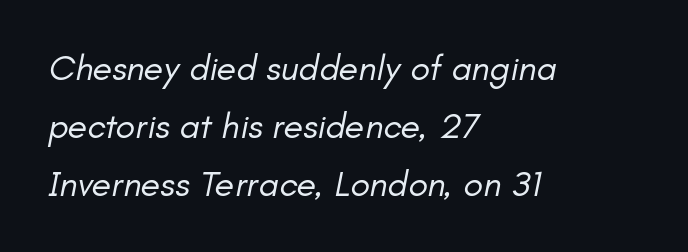
The image shows 36 px regular-weight type, italic (leaning right); set left-aligned, normal line spacing (1.61x), normal letter spacing, not underlined; low stroke contrast and a small x-height.
